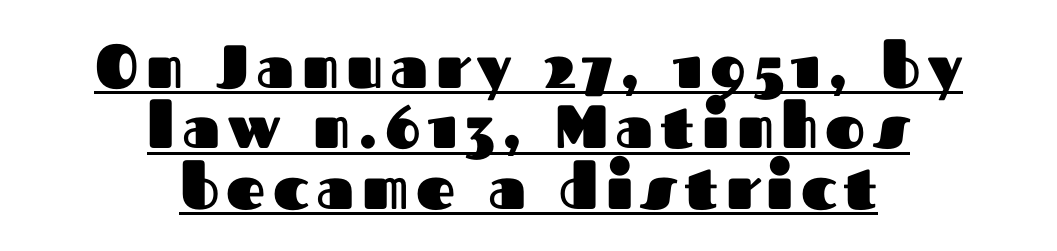
{"serif": "no", "italic": "no", "bold": "yes", "weight": "heavy", "width": "normal", "stroke_contrast": "medium", "x_height": "medium", "monospaced": "no", "underline": "yes", "align": "center", "line_spacing": "tight", "line_spacing_ratio": 0.99, "glyph_px": 61}
